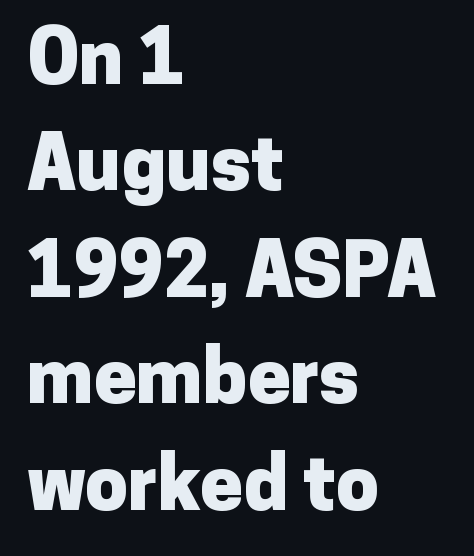
How would I describe the line gaps? Plain and ordinary. These words are printed bold, with thick strokes throughout. Bare-footed words on every line. Ascenders rise straight up at ninety degrees. Here the designer chose a conventional face with non-uniform glyph widths. Grotesque or geometric, the face here clearly has no serifs.
